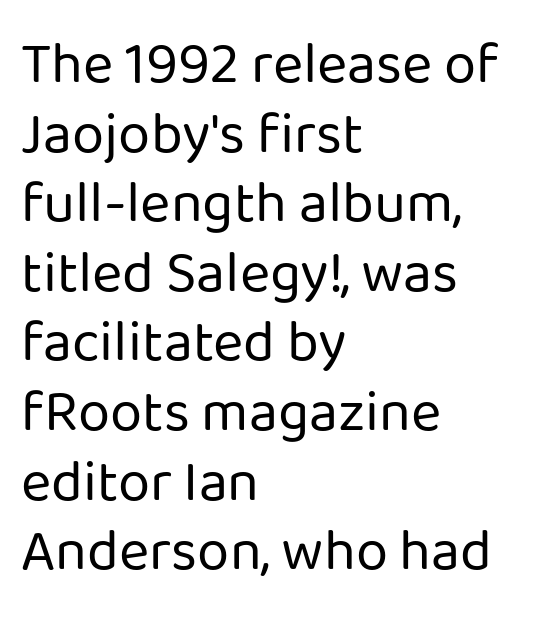
{"serif": "no", "italic": "no", "bold": "no", "weight": "regular", "width": "normal", "stroke_contrast": "low", "x_height": "medium", "monospaced": "no", "underline": "no", "align": "left", "line_spacing_ratio": 1.2, "letter_spacing": "normal", "letter_spacing_em": 0.0, "glyph_px": 58}
